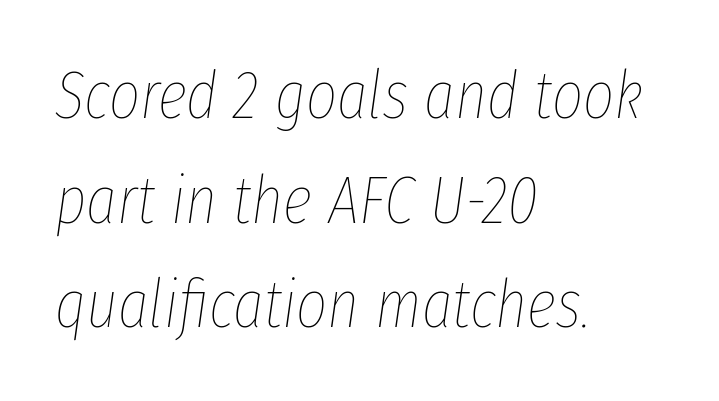
{"italic": "yes", "lean": "right", "slant_degrees": 8, "bold": "no", "weight": "thin", "width": "condensed", "stroke_contrast": "low", "x_height": "medium", "monospaced": "no", "underline": "no", "align": "left", "line_spacing": "normal", "line_spacing_ratio": 1.56, "letter_spacing": "normal", "letter_spacing_em": 0.0, "glyph_px": 67}
